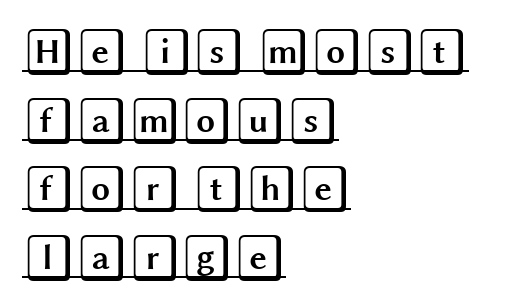
Quick note: underline on. This is roman type, the default non-slanted kind. How are the letters spaced? Ordinarily, with no added tracking. Regarding leading, the lines here are spaced in the standard way.
